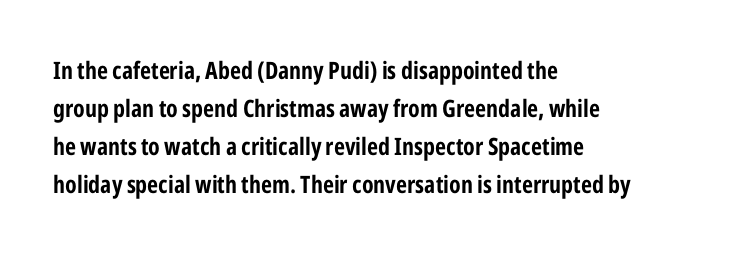
Q: Is the text bold? A: Yes.
Q: Is the text italic (slanted)? A: No, it is upright.
Q: Is the text underlined? A: No.
Q: How is the paragraph aligned? A: Left-aligned.
Q: Is the spacing between letters normal or unusually wide? A: Normal.
Q: Is the spacing between lines tight, normal or loose? A: Normal.
